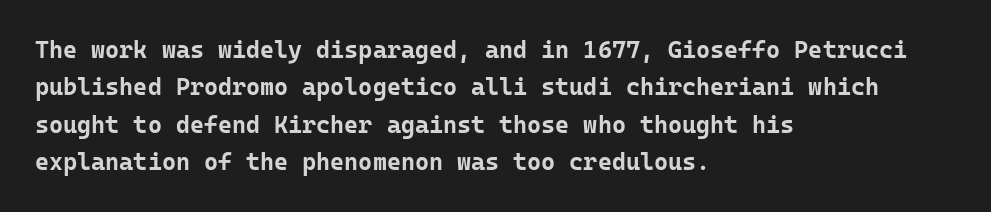
Q: Is the text bold? A: Yes.
Q: Is the text italic (slanted)? A: No, it is upright.
Q: Is the text underlined? A: No.
Q: How is the paragraph aligned? A: Left-aligned.
Q: Is the spacing between letters normal or unusually wide? A: Normal.
Q: Is the spacing between lines tight, normal or loose? A: Normal.
